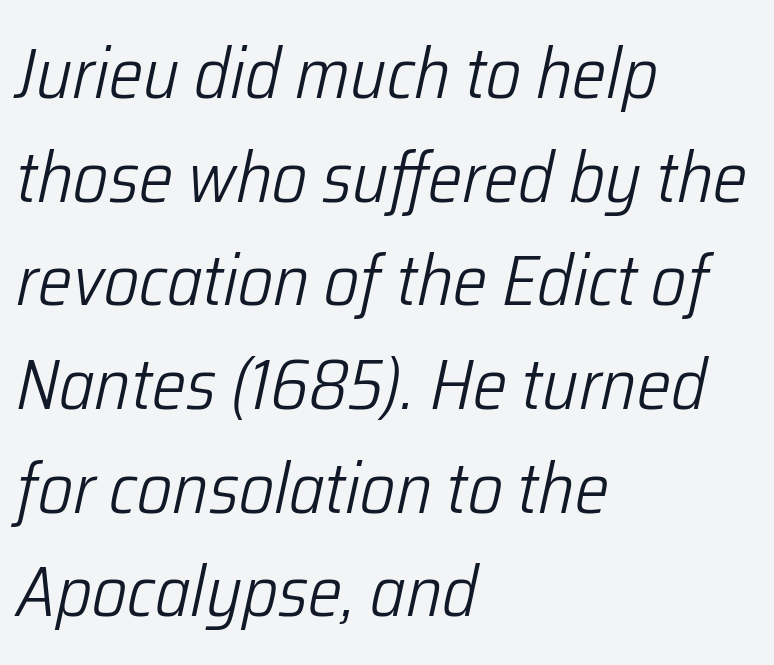
The image shows 72 px light, condensed type, italic (leaning right); set left-aligned, normal line spacing (1.44x), normal letter spacing, not underlined; low stroke contrast and a medium x-height.
